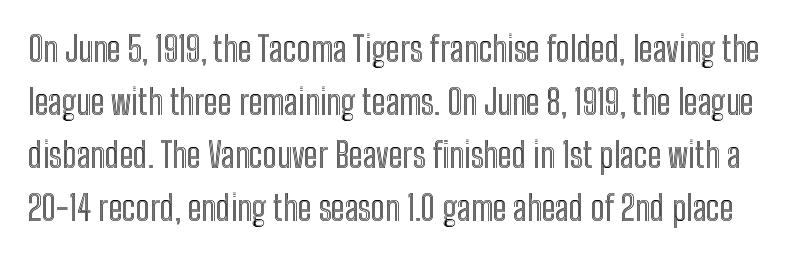
The image shows 34 px condensed type, upright; set normal line spacing (1.56x), normal letter spacing, not underlined; a medium x-height.
